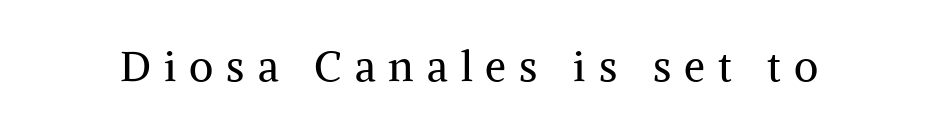
Q: Is the text bold? A: No.
Q: Is the text italic (slanted)? A: No, it is upright.
Q: Is the typeface a serif or a sans-serif typeface? A: Serif.
Q: Is the text underlined? A: No.
Q: Is the spacing between letters normal or unusually wide? A: Unusually wide.
Q: Width (condensed, normal, or wide)? A: Normal.
Q: Stroke contrast? A: Medium.
Q: x-height? A: Medium.
Q: Monospaced? A: No.
